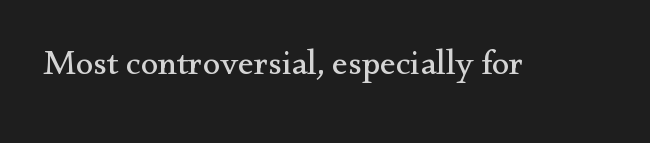
The letters stand upright; this is a roman face. Little horizontal feet cap the strokes, marking this as serif type. Beneath every word, the page is bare. This rendering leaves character spacing at its baseline value. The face looks like a standard text weight, possibly lighter. The rendering uses natural spacing where letterforms have individual widths.
